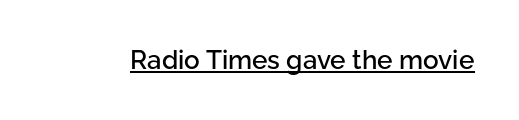
The image shows 26 px text type, upright; set normal letter spacing, underlined.
